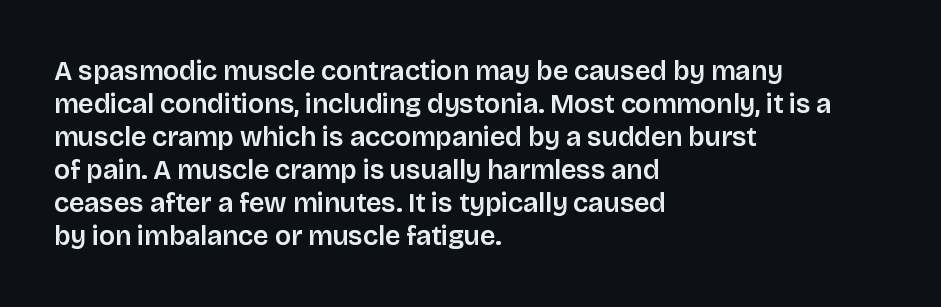
No extra tracking has been applied to these lines. Check the space under the baseline: it is left empty. The font's upright variant was chosen for this text. Casual observation: everything's shoved over to the left.
